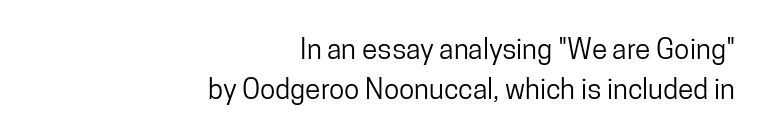
The passage shown is not underscored anywhere. How are the letters spaced? Ordinarily, with no added tracking. Grotesque or geometric, the face here clearly has no serifs. What's the leading like? Ordinary, nothing unusual. If you drew a ruler down the right edge, every line would touch it. Unlike italic type, these characters show no tilt at all.
